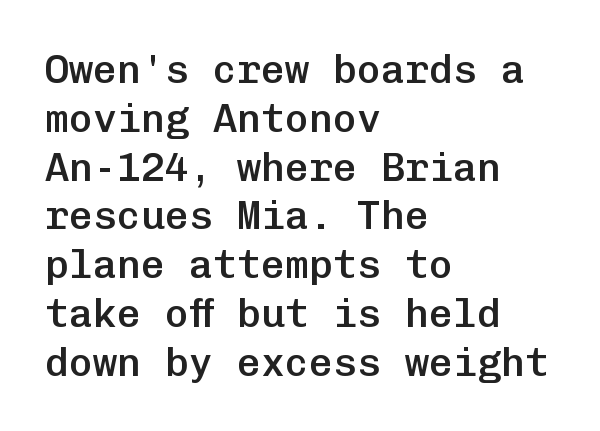
Honestly, there is no underline to notice here at all. This is roman type, the default non-slanted kind. This sample has the even, mechanical cadence of fixed-width lettering. Letter spacing: default.
